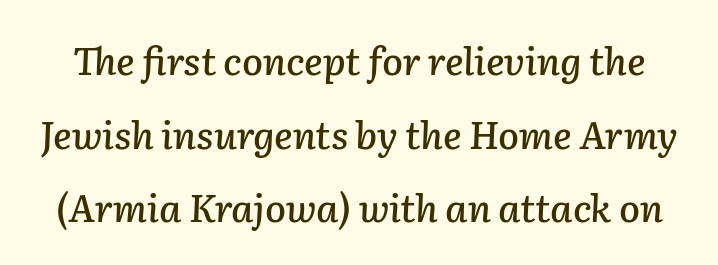
Q: Is the text italic (slanted)? A: Yes, it leans right by about 2 degrees.
Q: Is the text underlined? A: No.
Q: Is the spacing between letters normal or unusually wide? A: Normal.
Q: Is the spacing between lines tight, normal or loose? A: Loose.
Q: Width (condensed, normal, or wide)? A: Normal.
Q: Stroke contrast? A: Low.
Q: x-height? A: Medium.
Q: Monospaced? A: No.
